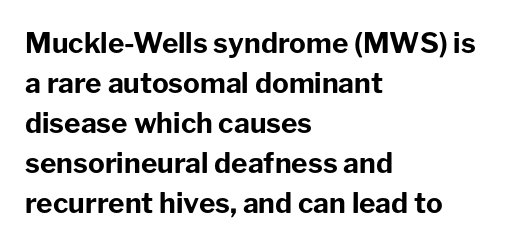
The image shows 28 px bold sans-serif type, upright; set left-aligned, normal line spacing (1.43x), normal letter spacing, not underlined; low stroke contrast and a medium x-height.
